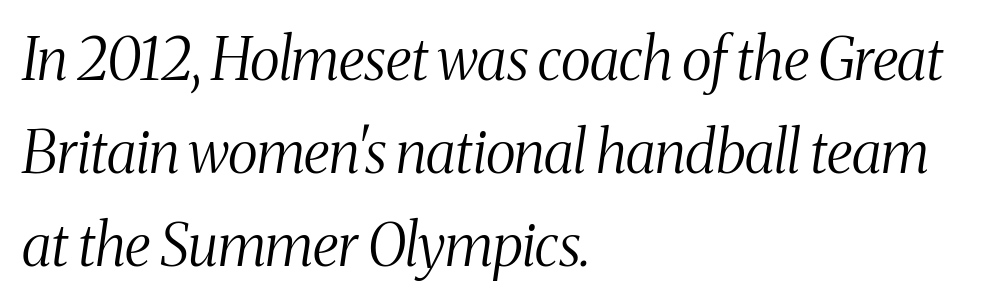
{"serif": "yes", "italic": "yes", "lean": "right", "slant_degrees": 8, "bold": "no", "weight": "light", "width": "condensed", "stroke_contrast": "medium", "x_height": "medium", "monospaced": "no", "underline": "no", "align": "left", "line_spacing": "normal", "line_spacing_ratio": 1.6, "letter_spacing": "normal", "letter_spacing_em": 0.0, "glyph_px": 58}
